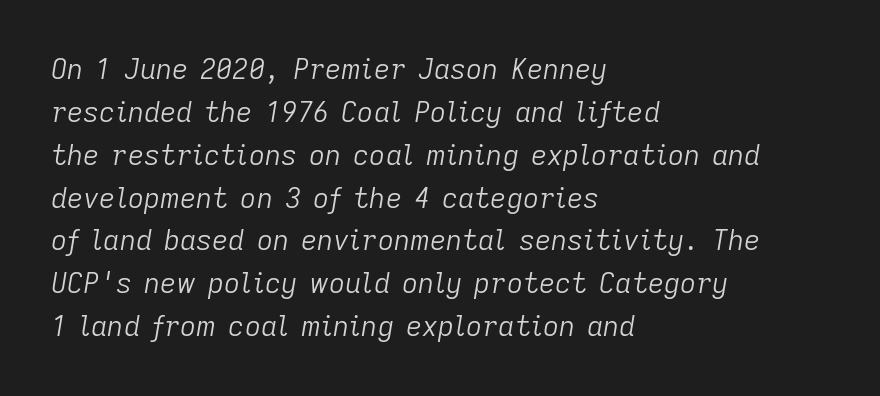
{"italic": "yes", "lean": "right", "slant_degrees": 9, "bold": "no", "weight": "light", "width": "normal", "stroke_contrast": "low", "x_height": "medium", "monospaced": "no", "underline": "no", "align": "left", "line_spacing": "normal", "line_spacing_ratio": 1.53, "letter_spacing": "normal", "letter_spacing_em": 0.0, "glyph_px": 28}
